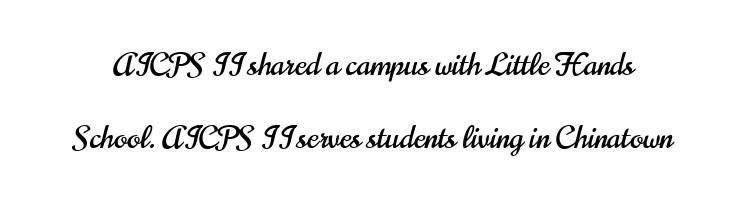
The image shows 31 px condensed sans-serif type; set loose line spacing (2.34x), normal letter spacing, not underlined; high stroke contrast and a small x-height.
